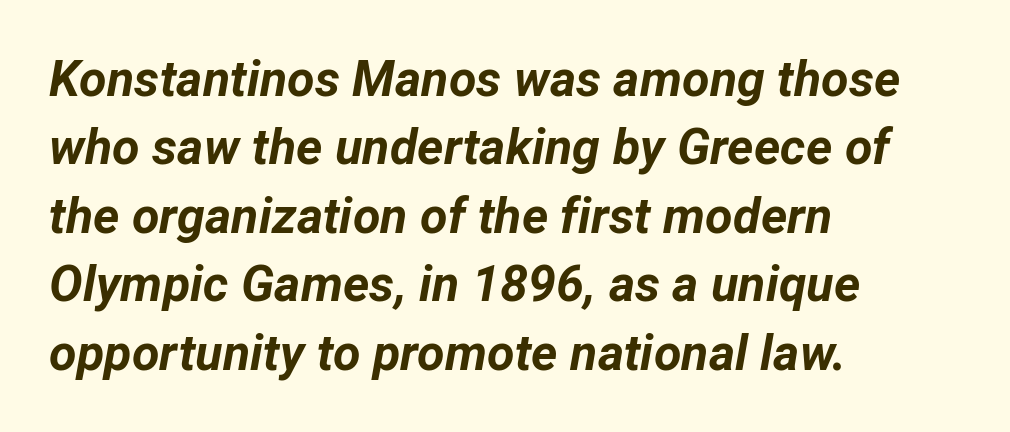
{"italic": "yes", "lean": "right", "slant_degrees": 12, "bold": "yes", "weight": "bold", "width": "normal", "stroke_contrast": "low", "x_height": "medium", "monospaced": "no", "underline": "no", "align": "left", "line_spacing": "normal", "line_spacing_ratio": 1.37, "letter_spacing": "normal", "letter_spacing_em": 0.0, "glyph_px": 50}
